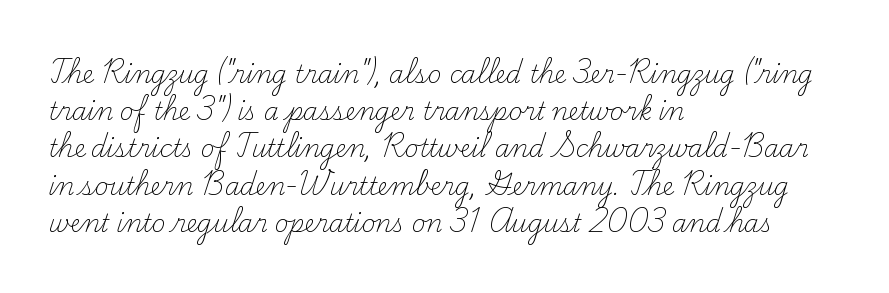
Q: Is the text bold? A: No.
Q: Is the text italic (slanted)? A: Yes.
Q: Is the text underlined? A: No.
Q: How is the paragraph aligned? A: Left-aligned.
Q: Is the spacing between letters normal or unusually wide? A: Normal.
Q: Is the spacing between lines tight, normal or loose? A: Normal.
